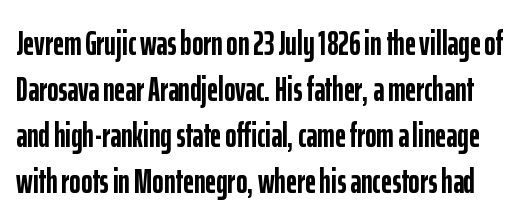
The image shows 34 px semibold, condensed sans-serif type, upright; set normal line spacing (1.35x), normal letter spacing, not underlined; low stroke contrast and a medium x-height.
